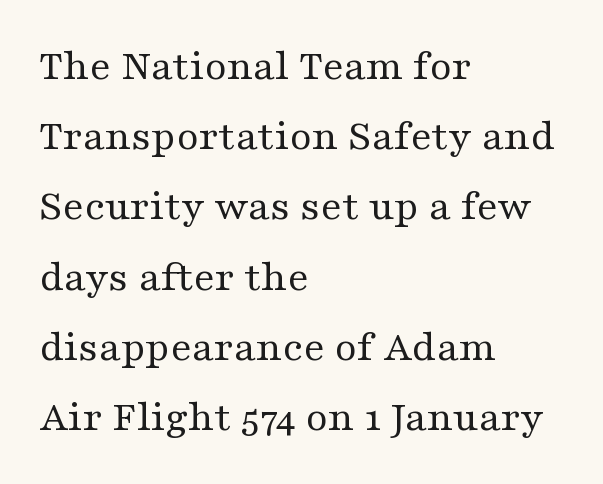
The image shows 45 px regular-weight, wide serif type, upright; set left-aligned, normal line spacing (1.56x), normal letter spacing, not underlined; medium stroke contrast and a medium x-height.
